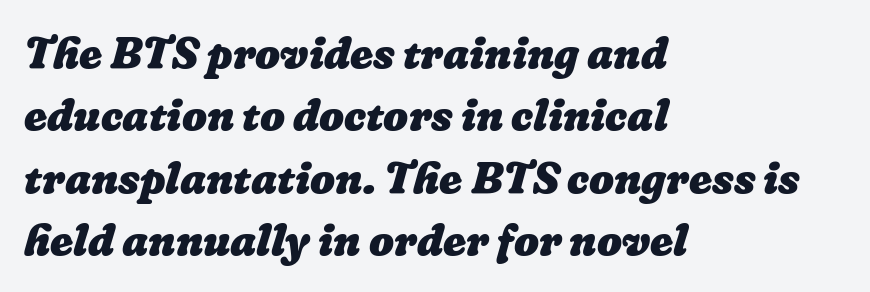
Layout note: lines flush left. The glyphs have the mass of a bold cut. Rule under the text: the space is simply empty. This rendering leaves character spacing at its baseline value.
